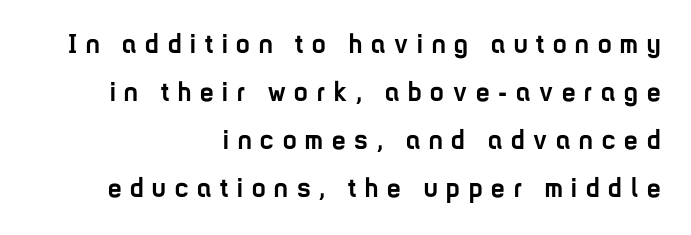
The lines in this sample share a right terminus and differ only in where they begin. Does extra space separate the letters? Yes, quite a lot of it. Posture: vertical. Chunky letters — that's bold for sure. This rendering features lettering with no underline.
